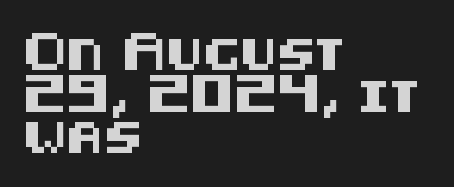
{"serif": "no", "italic": "no", "width": "normal", "stroke_contrast": "medium", "x_height": "large", "underline": "no", "align": "left", "line_spacing": "normal", "line_spacing_ratio": 1.34, "letter_spacing": "normal", "letter_spacing_em": 0.0, "glyph_px": 31}
